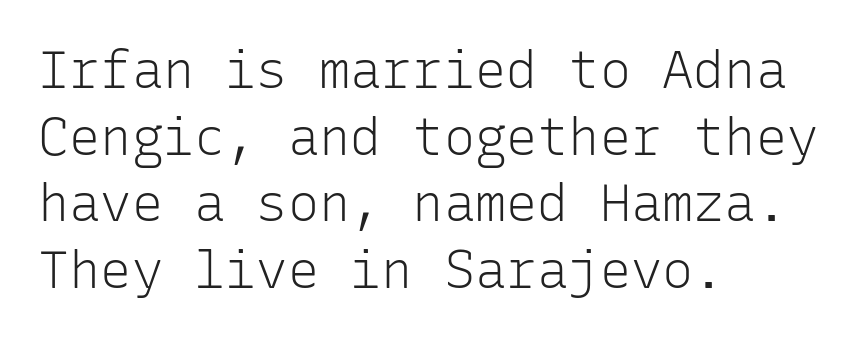
{"serif": "no", "italic": "no", "bold": "no", "weight": "light", "width": "normal", "stroke_contrast": "low", "x_height": "medium", "monospaced": "yes", "underline": "no", "align": "left", "line_spacing": "normal", "line_spacing_ratio": 1.28, "letter_spacing": "normal", "letter_spacing_em": 0.0, "glyph_px": 52}
